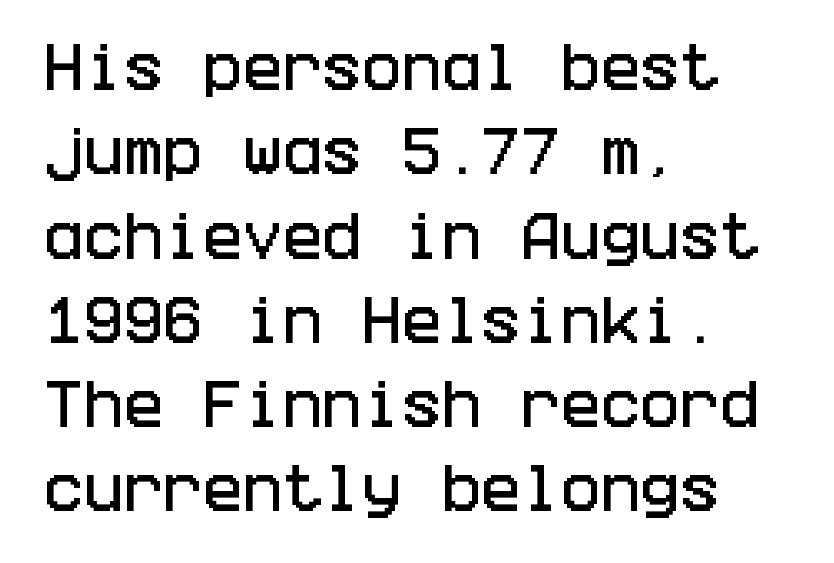
The image shows 53 px condensed sans-serif type, upright; set left-aligned, normal line spacing (1.59x), normal letter spacing, not underlined; low stroke contrast and a large x-height.
